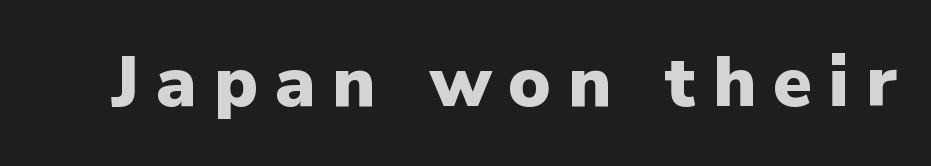
The rendering uses natural spacing where letterforms have individual widths. The type sits square on the baseline with zero lean. Note: no serifs on the glyphs. Caption: expanded tracking, letters set apart. These lines carry a lot of weight — the face is fully bold.
